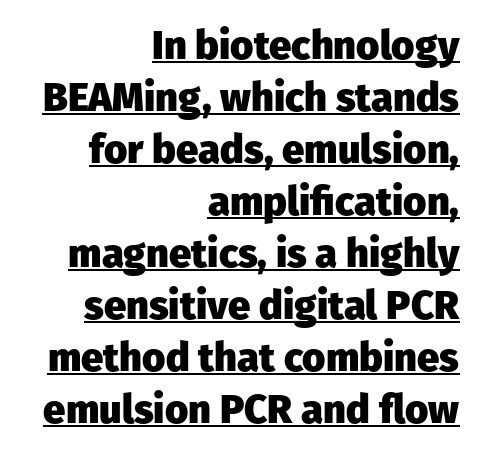
The image shows 40 px heavy sans-serif type, upright; set right-aligned, normal line spacing (1.3x), normal letter spacing, underlined; low stroke contrast and a medium x-height.
